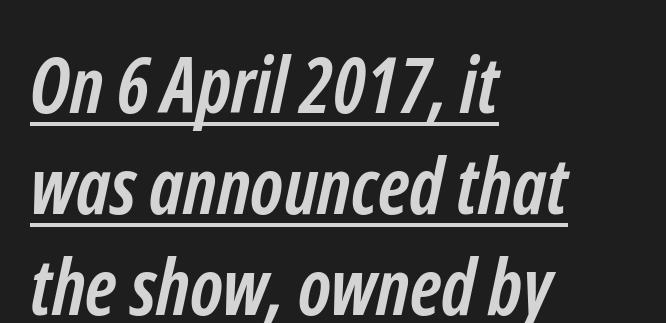
{"serif": "no", "bold": "yes", "weight": "semibold", "width": "condensed", "stroke_contrast": "low", "x_height": "medium", "monospaced": "no", "underline": "yes", "align": "left", "line_spacing": "normal", "line_spacing_ratio": 1.31, "letter_spacing": "normal", "letter_spacing_em": 0.0, "glyph_px": 77}
